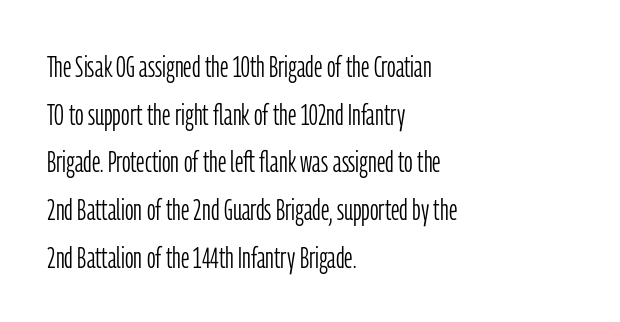
{"serif": "no", "italic": "no", "bold": "no", "weight": "light", "width": "condensed", "stroke_contrast": "low", "x_height": "medium", "monospaced": "no", "underline": "no", "align": "left", "line_spacing": "normal", "line_spacing_ratio": 1.59, "letter_spacing": "normal", "letter_spacing_em": 0.0, "glyph_px": 30}
